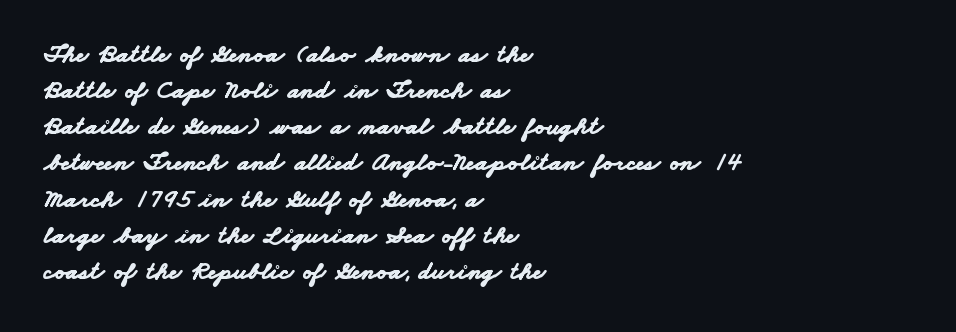
{"bold": "yes", "underline": "no", "align": "left", "line_spacing": "normal", "line_spacing_ratio": 1.39, "letter_spacing": "normal", "letter_spacing_em": 0.0, "glyph_px": 26}
